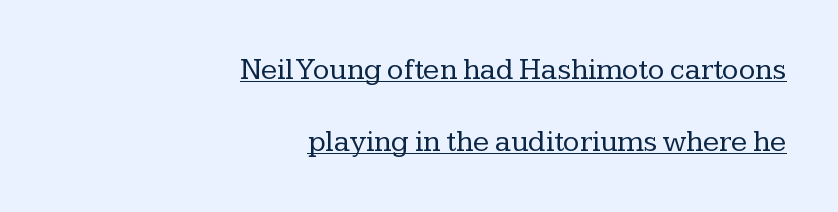
Q: Is the text bold? A: No.
Q: Is the text italic (slanted)? A: No, it is upright.
Q: Is the typeface a serif or a sans-serif typeface? A: Serif.
Q: Is the text underlined? A: Yes.
Q: How is the paragraph aligned? A: Right-aligned.
Q: Is the spacing between letters normal or unusually wide? A: Normal.
Q: Is the spacing between lines tight, normal or loose? A: Loose.
Q: Width (condensed, normal, or wide)? A: Normal.
Q: Stroke contrast? A: Low.
Q: x-height? A: Medium.
Q: Monospaced? A: No.
